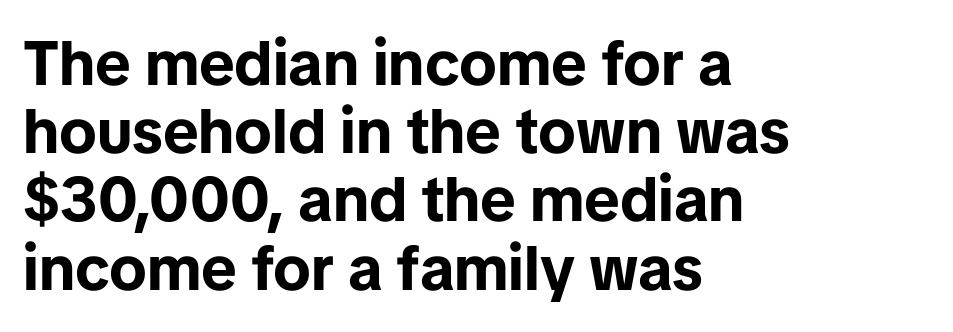
The line texture is even and compact thanks to regular tracking. The compositor pushed each line to the left boundary. A typesetter would call this proportional, since set widths differ per character. Grotesque or geometric, the face here clearly has no serifs. The axis of the letterforms is exactly vertical.
